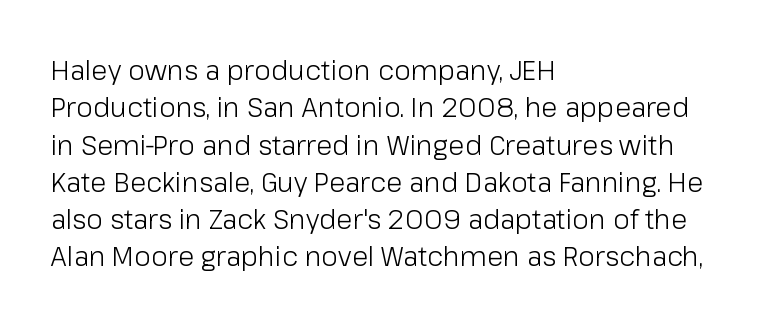
Q: Is the text bold? A: No.
Q: Is the text italic (slanted)? A: No, it is upright.
Q: Is the text underlined? A: No.
Q: How is the paragraph aligned? A: Left-aligned.
Q: Is the spacing between letters normal or unusually wide? A: Normal.
Q: Is the spacing between lines tight, normal or loose? A: Normal.
